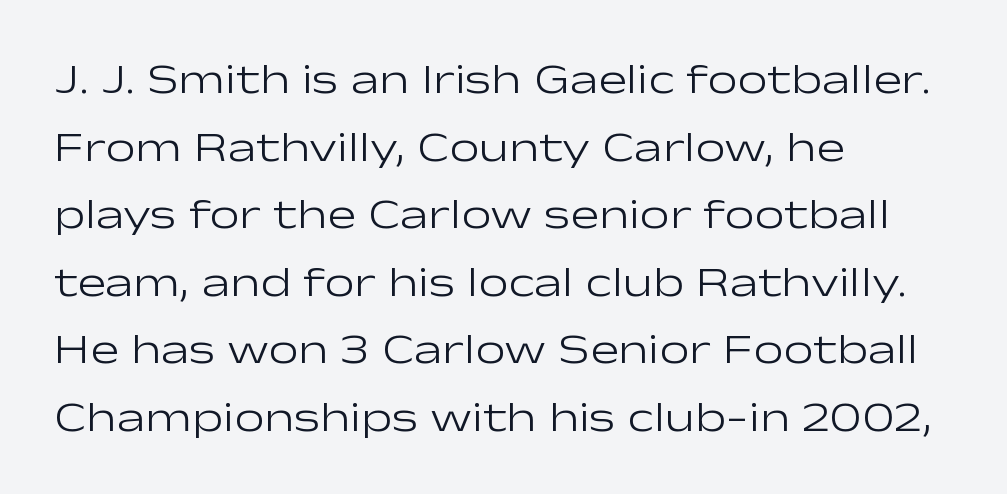
The image shows 43 px light, wide sans-serif type, upright; set left-aligned, normal line spacing (1.57x), normal letter spacing, not underlined; low stroke contrast and a medium x-height.
